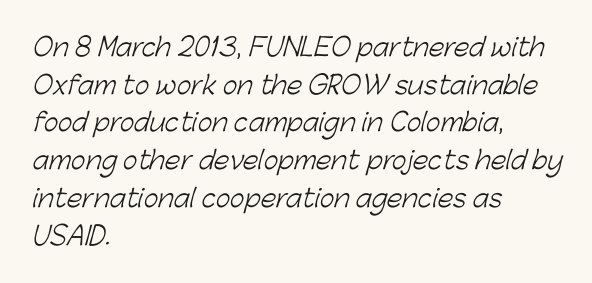
The image shows 25 px text type; set left-aligned, normal line spacing (1.51x), normal letter spacing, not underlined.
